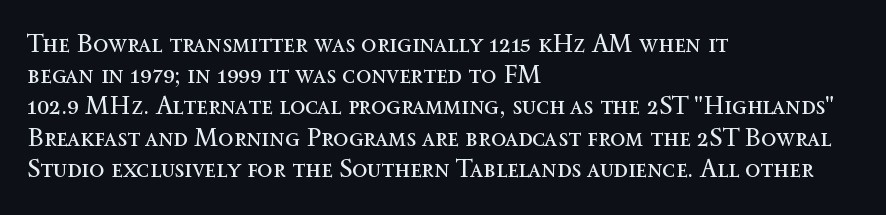
Spacing between characters is what you'd get straight out of the box. Ordinary non-slanted type is in use. The compositor pushed each line to the left boundary. Rows of type keep a routine distance in the vertical direction.
